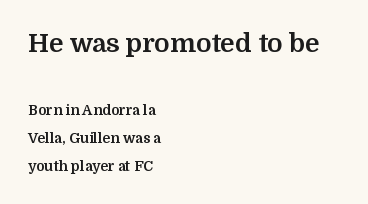
Leftover space on each line is placed entirely after the last word. The initial chunk of copy outweighs the following chunk in type size. Quick note: not italic, upright. The designer dialed line spacing up above the default.
